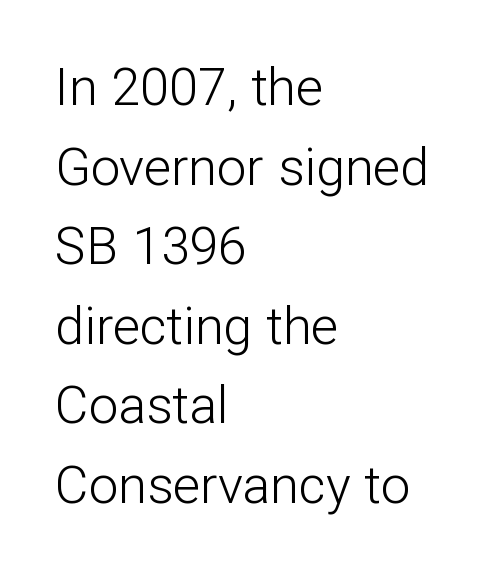
The image shows 52 px light sans-serif type, upright; set left-aligned, normal line spacing (1.53x), normal letter spacing, not underlined; low stroke contrast and a medium x-height.
